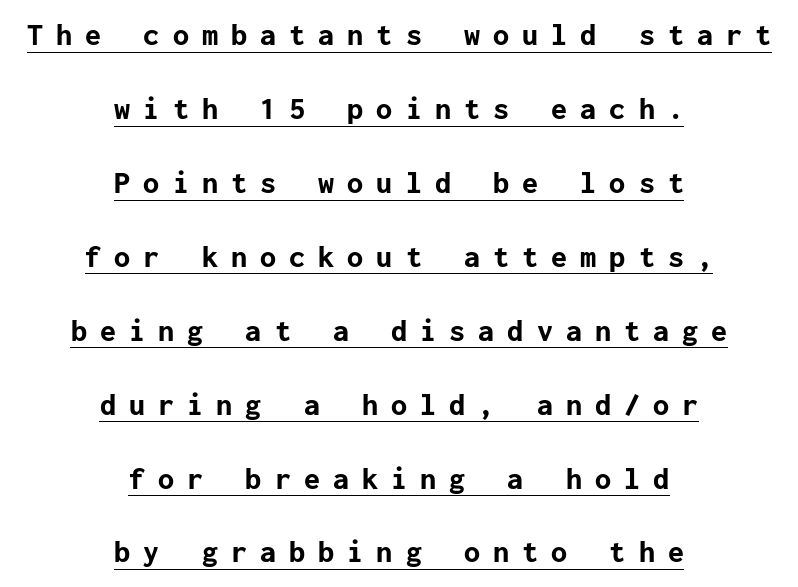
Check where the strokes stop: nothing finishes them off — pure sans. The type is letterspaced generously, with wide tracking. The lines are spread far apart with generous leading. The paragraph has two soft edges and a firm central axis. In terms of posture, this sample is upright.
